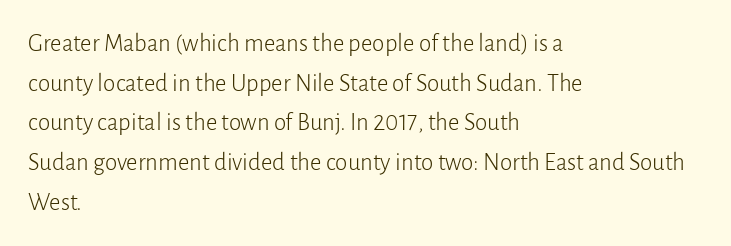
Q: Is the text bold? A: No.
Q: Is the text italic (slanted)? A: No, it is upright.
Q: Is the text underlined? A: No.
Q: How is the paragraph aligned? A: Left-aligned.
Q: Is the spacing between letters normal or unusually wide? A: Normal.
Q: Is the spacing between lines tight, normal or loose? A: Normal.
